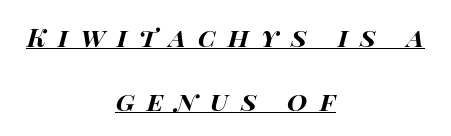
The image shows 26 px bold type, italic (leaning right); set centered, loose line spacing (2.46x), unusually wide letter spacing (+0.47 em), underlined.
